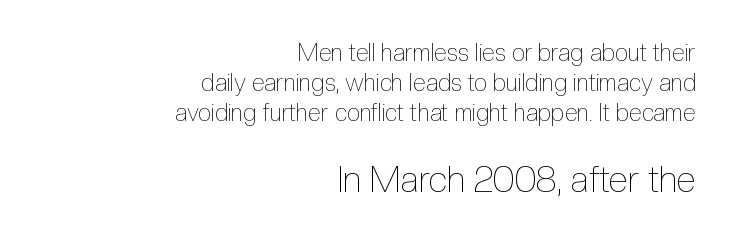
{"italic": "no", "bold": "no", "weight": "thin", "width": "condensed", "x_height": "medium", "monospaced": "no", "underline": "no", "align": "right", "line_spacing": "normal", "line_spacing_ratio": 1.25, "letter_spacing": "normal", "letter_spacing_em": 0.0, "larger_block": "second", "size_ratio": 1.5, "glyph_px": 36}
